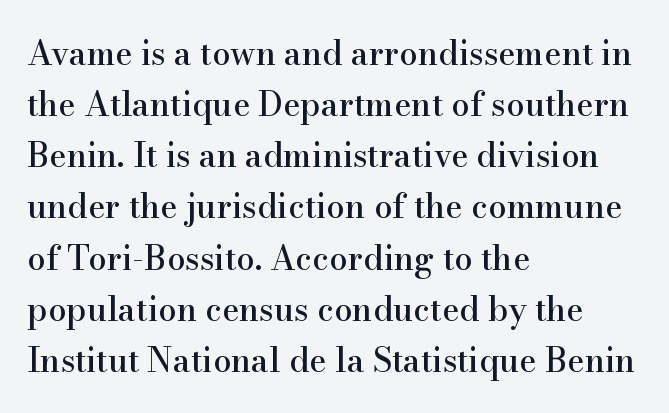
The letters stand upright; this is a roman face. Descenders are the only things crossing below the line. Check where the strokes stop: tiny serifs finish them off. Look at the tracking — it's just the regular setting, nothing added. The rows are spaced the way most documents space them.
